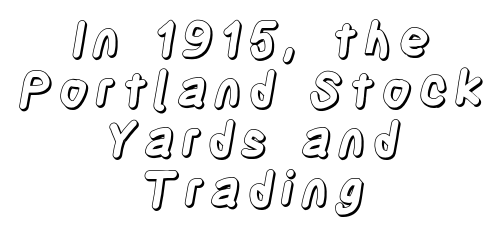
{"width": "condensed", "x_height": "large", "monospaced": "no", "underline": "no", "align": "center", "line_spacing": "tight", "line_spacing_ratio": 1.04, "glyph_px": 48}
